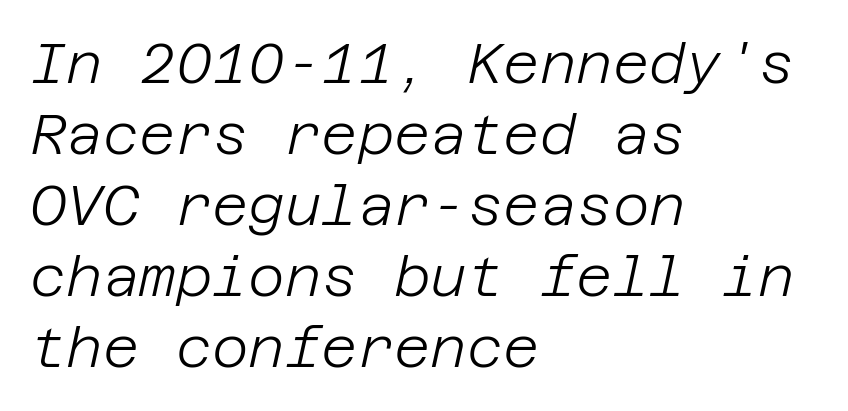
The image shows 56 px light type, italic (leaning right); set left-aligned, normal line spacing (1.27x), normal letter spacing, not underlined; low stroke contrast and a large x-height.
